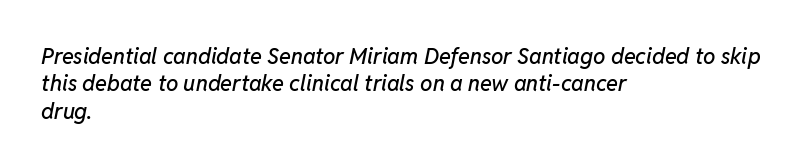
This sample keeps an unexceptional amount of space between lines. What stands out about the letter spacing? Nothing — it is the standard amount. Quick note: italic. Is the block centered? No — it sits flush against the left margin. The gap between lines stays unmarked.
